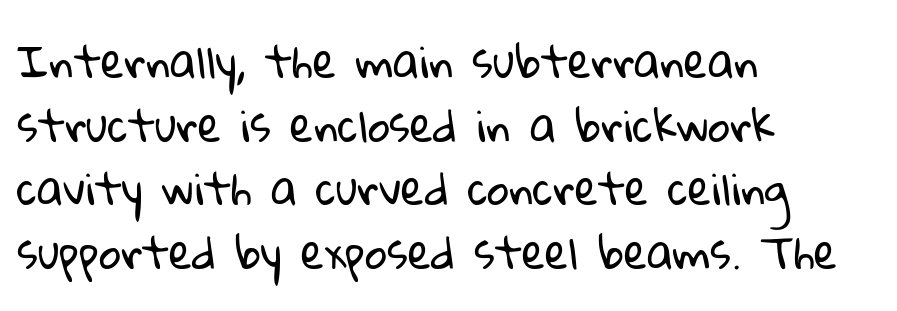
Tracking here is standard; glyphs follow each other at the usual distance. The block of text has a typical density, with ordinary space between rows. Do the characters align in a grid? No, the font is proportional. Just letters on the line, the space beneath them empty.
